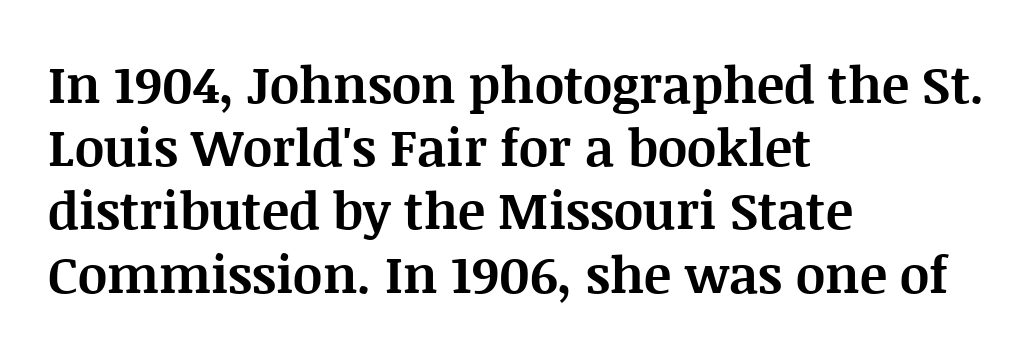
{"serif": "yes", "italic": "no", "bold": "yes", "weight": "bold", "width": "normal", "stroke_contrast": "medium", "x_height": "large", "monospaced": "no", "underline": "no", "align": "left", "line_spacing_ratio": 1.24, "letter_spacing": "normal", "letter_spacing_em": 0.0, "glyph_px": 51}
